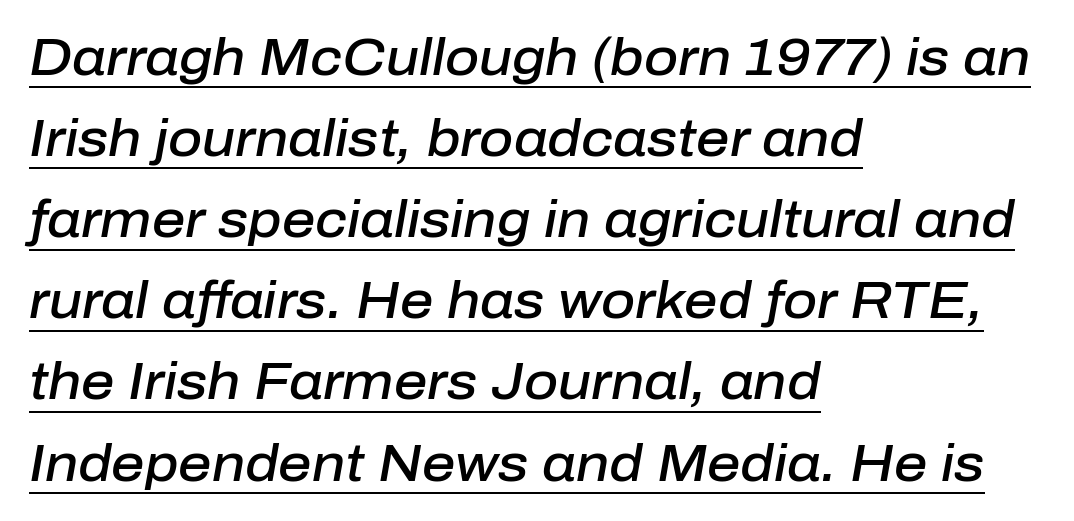
The image shows 52 px semibold type, italic (leaning right); set left-aligned, normal line spacing (1.56x), normal letter spacing, underlined; low stroke contrast and a medium x-height.
